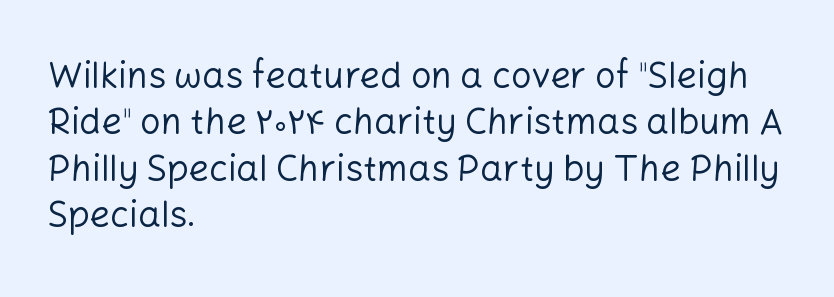
The image shows 36 px regular-weight sans-serif type, upright; set left-aligned, normal line spacing (1.29x), normal letter spacing, not underlined; low stroke contrast and a medium x-height.
